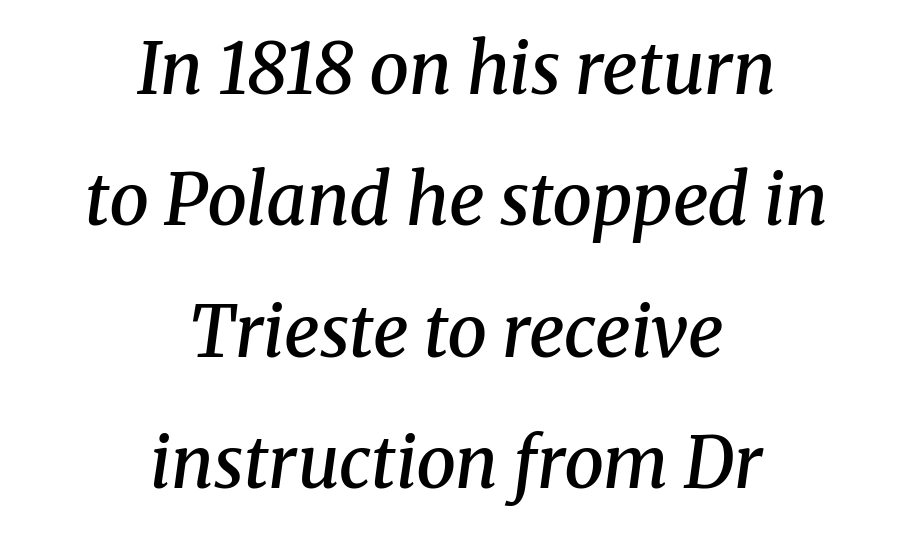
The image shows 71 px semibold serif type, italic (leaning right); set centered, line spacing 1.85x, normal letter spacing, not underlined; medium stroke contrast and a medium x-height.
